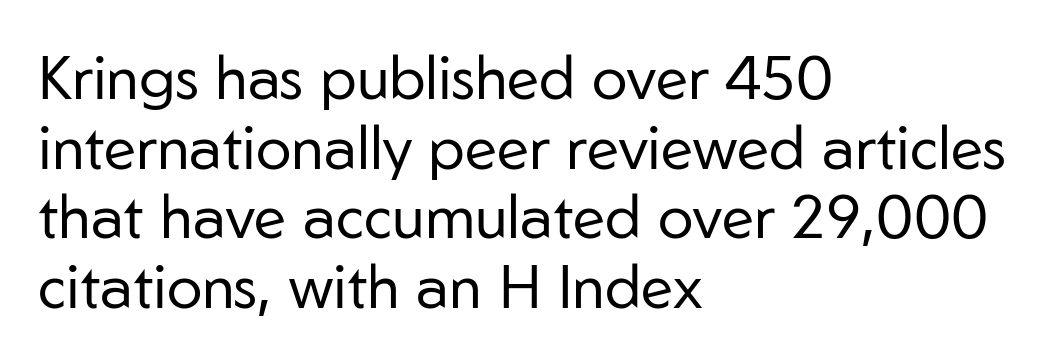
{"serif": "no", "italic": "no", "bold": "no", "weight": "regular", "width": "normal", "stroke_contrast": "low", "x_height": "medium", "monospaced": "no", "underline": "no", "align": "left", "line_spacing_ratio": 1.16, "letter_spacing": "normal", "letter_spacing_em": 0.0, "glyph_px": 60}
